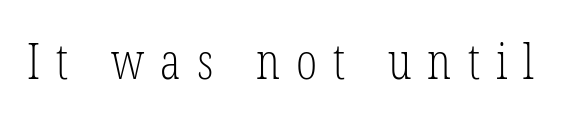
{"serif": "yes", "italic": "no", "bold": "no", "weight": "light", "width": "condensed", "stroke_contrast": "low", "x_height": "medium", "monospaced": "no", "underline": "no", "letter_spacing": "wide", "letter_spacing_em": 0.32, "glyph_px": 50}
